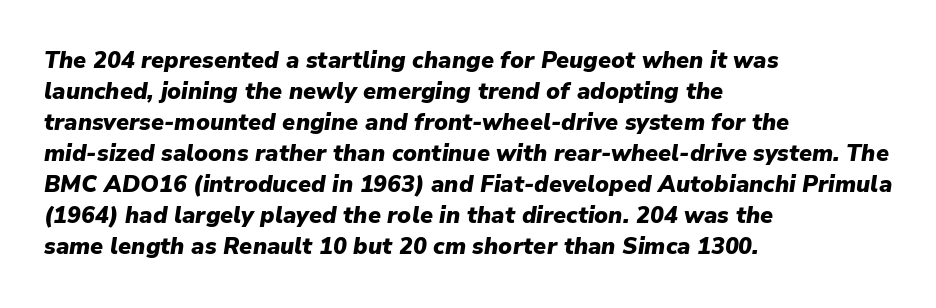
{"italic": "yes", "lean": "right", "slant_degrees": 9, "bold": "yes", "underline": "no", "align": "left", "line_spacing": "normal", "line_spacing_ratio": 1.35, "letter_spacing": "normal", "letter_spacing_em": 0.0, "glyph_px": 23}
